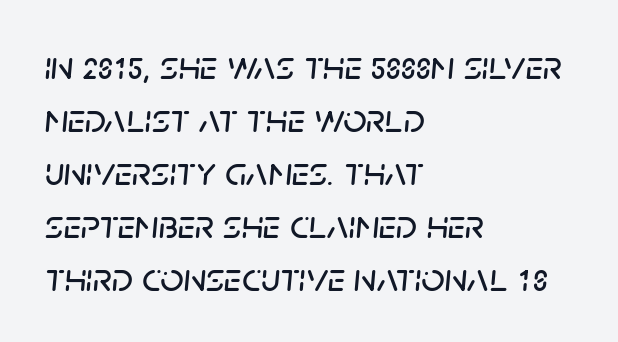
Underlining? Definitely not there. Leading matches the norm, producing a regular column. Yep, that's italic — everything's leaning. Is this a fixed-width face? No — the glyphs have proportional, varying widths. Here the glyphs are tracked normally, forming tight word shapes.
